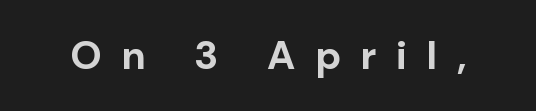
{"serif": "no", "italic": "no", "bold": "yes", "weight": "bold", "width": "normal", "stroke_contrast": "low", "x_height": "medium", "monospaced": "no", "underline": "no", "letter_spacing": "wide", "letter_spacing_em": 0.49, "glyph_px": 40}
